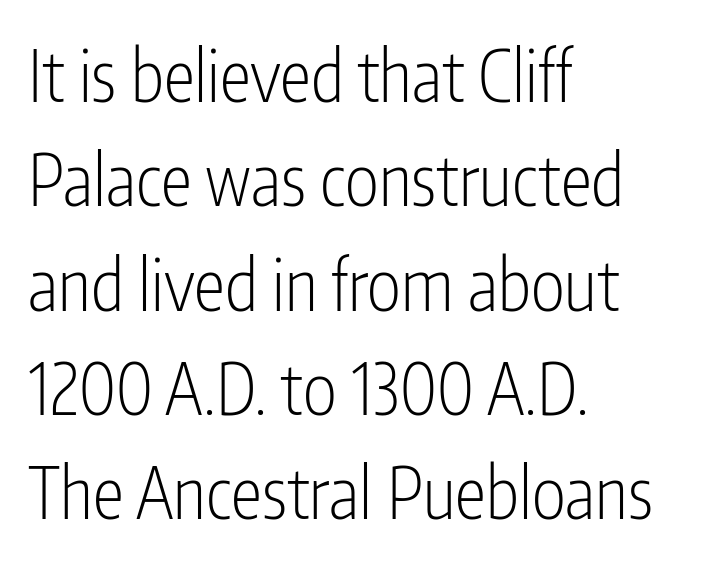
{"serif": "no", "italic": "no", "bold": "no", "weight": "light", "width": "condensed", "stroke_contrast": "low", "x_height": "medium", "monospaced": "no", "underline": "no", "align": "left", "line_spacing": "normal", "line_spacing_ratio": 1.47, "letter_spacing": "normal", "letter_spacing_em": 0.0, "glyph_px": 71}
